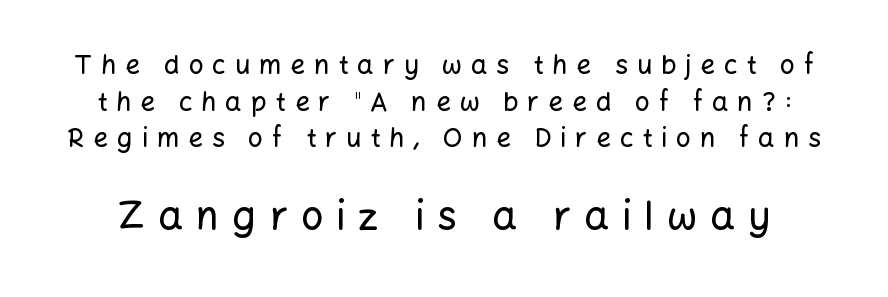
Q: Is the text italic (slanted)? A: No, it is upright.
Q: Is the typeface a serif or a sans-serif typeface? A: Sans-serif.
Q: Is the text underlined? A: No.
Q: Is the spacing between letters normal or unusually wide? A: Unusually wide.
Q: Is the spacing between lines tight, normal or loose? A: Normal.
Q: Which block of text is set in a larger size, the first (top) or the second (bottom)? A: The second (bottom) one.
Q: Width (condensed, normal, or wide)? A: Normal.
Q: Stroke contrast? A: Low.
Q: x-height? A: Medium.
Q: Monospaced? A: No.
